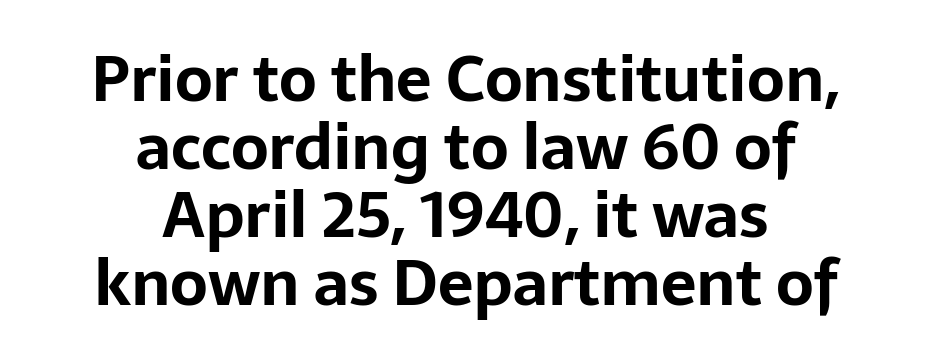
{"serif": "no", "italic": "no", "bold": "yes", "weight": "bold", "width": "normal", "stroke_contrast": "low", "x_height": "medium", "monospaced": "no", "underline": "no", "align": "center", "line_spacing": "tight", "line_spacing_ratio": 1.08, "letter_spacing": "normal", "letter_spacing_em": 0.0, "glyph_px": 63}
